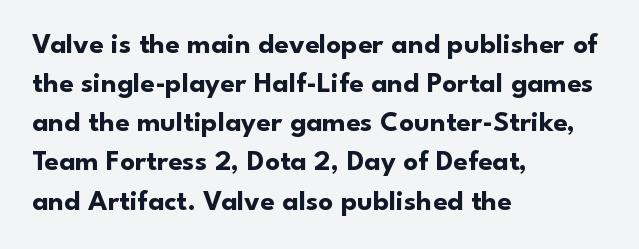
The image shows 29 px bold sans-serif type, upright; set left-aligned, normal line spacing (1.35x), normal letter spacing, not underlined; low stroke contrast and a small x-height.
